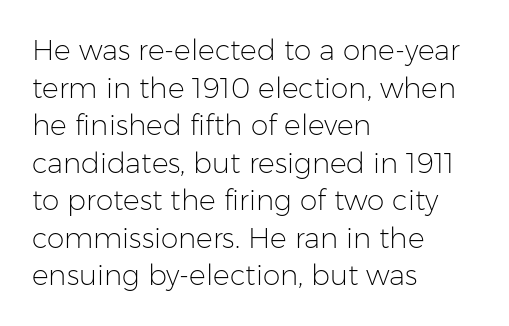
{"serif": "no", "italic": "no", "bold": "no", "weight": "light", "width": "normal", "stroke_contrast": "low", "x_height": "medium", "monospaced": "no", "underline": "no", "align": "left", "line_spacing": "normal", "line_spacing_ratio": 1.34, "letter_spacing": "normal", "letter_spacing_em": 0.0, "glyph_px": 28}
